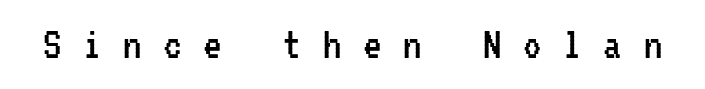
The image shows 46 px regular-weight, condensed sans-serif type, upright, monospaced; set unusually wide letter spacing (+0.47 em), not underlined; low stroke contrast and a medium x-height.
